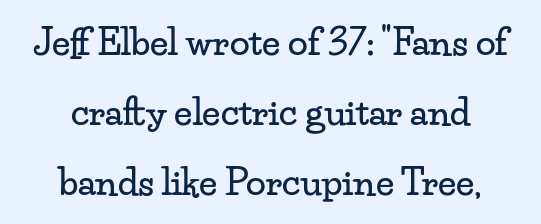
{"serif": "yes", "italic": "no", "width": "wide", "stroke_contrast": "low", "x_height": "small", "monospaced": "no", "underline": "no", "align": "center", "line_spacing": "loose", "line_spacing_ratio": 1.94, "letter_spacing": "normal", "letter_spacing_em": 0.0, "glyph_px": 36}
